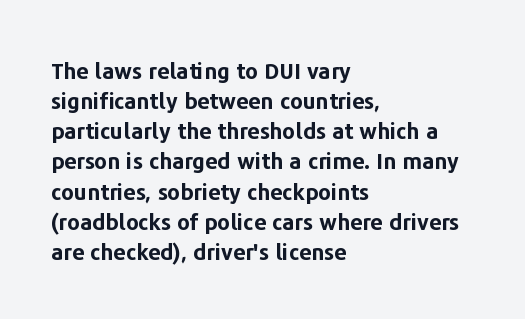
The image shows 22 px bold type, upright; set left-aligned, normal line spacing (1.37x), normal letter spacing, not underlined.
